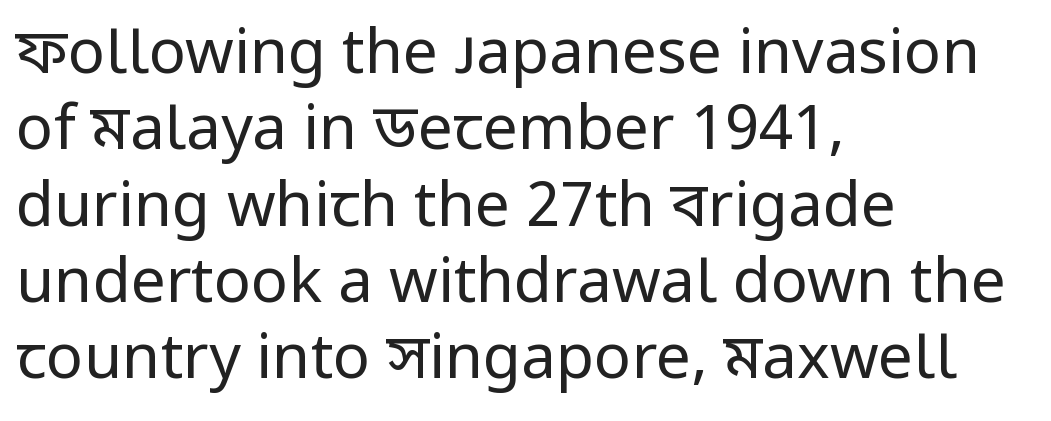
{"serif": "no", "italic": "no", "bold": "no", "weight": "regular", "width": "normal", "stroke_contrast": "low", "x_height": "medium", "monospaced": "no", "underline": "no", "align": "left", "line_spacing_ratio": 1.23, "letter_spacing": "normal", "letter_spacing_em": 0.0, "glyph_px": 62}
